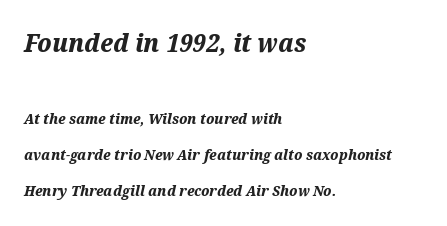
A student would notice the top passage is typeset larger than what follows. The glyphs are unaccompanied by any horizontal stroke below them. Does the lettering tilt? It does — this is italic. The lines are spread far apart with generous leading.
